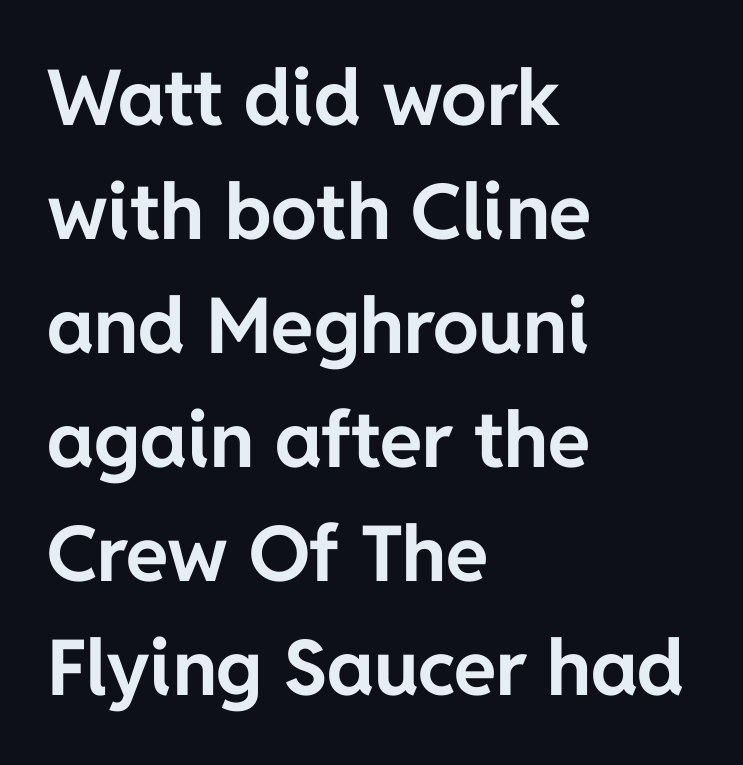
The glyphs are unaccompanied by any horizontal stroke below them. Regarding leading, the lines here are spaced in the standard way. Visually the block forms a straight wall on the left and a jagged coastline on the right. This is the regular roman posture of the typeface. Do the characters align in a grid? No, the font is proportional. Serif or sans? Sans — the stroke terminals are bare.
